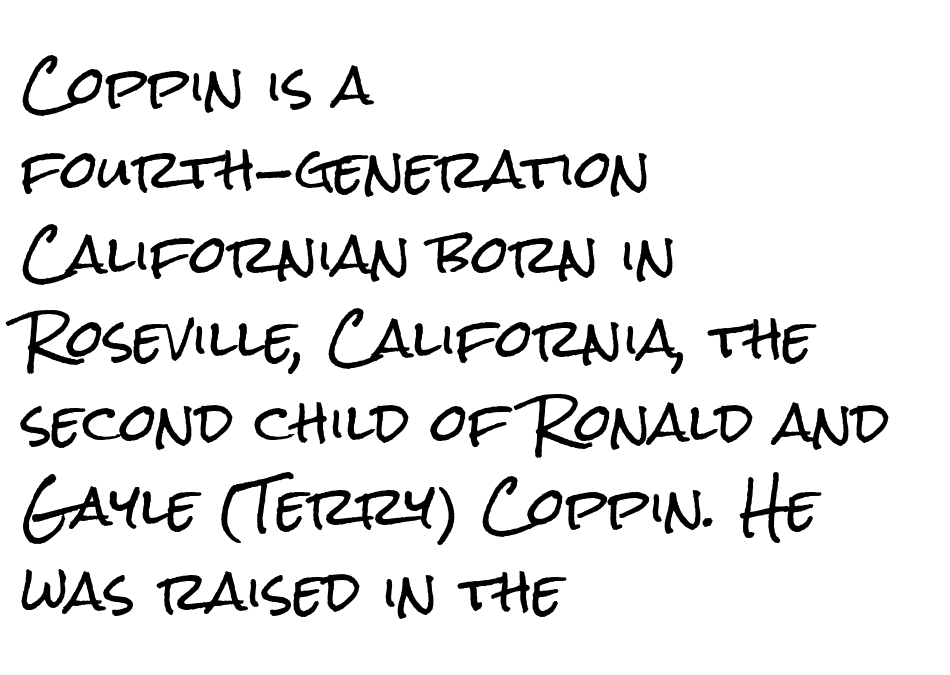
Q: Is the text italic (slanted)? A: No, it is upright.
Q: Is the typeface a serif or a sans-serif typeface? A: Sans-serif.
Q: Is the text underlined? A: No.
Q: How is the paragraph aligned? A: Left-aligned.
Q: Is the spacing between letters normal or unusually wide? A: Normal.
Q: Is the spacing between lines tight, normal or loose? A: Normal.
Q: Width (condensed, normal, or wide)? A: Condensed.
Q: Stroke contrast? A: Low.
Q: x-height? A: Medium.
Q: Monospaced? A: No.
